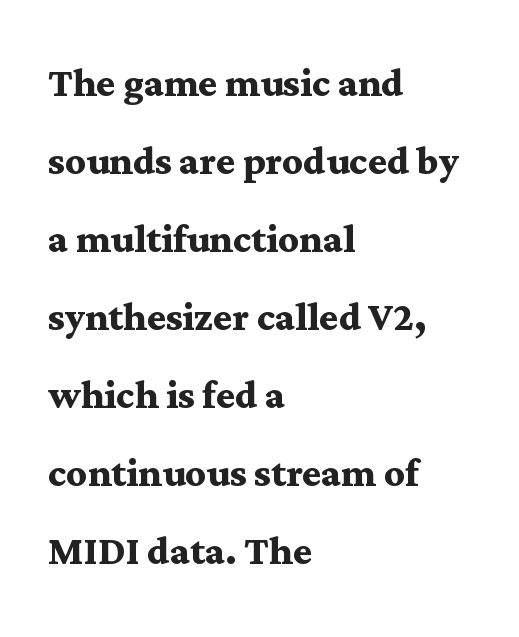
Q: Is the text bold? A: Yes.
Q: Is the text italic (slanted)? A: No, it is upright.
Q: Is the typeface a serif or a sans-serif typeface? A: Serif.
Q: Is the text underlined? A: No.
Q: How is the paragraph aligned? A: Left-aligned.
Q: Is the spacing between letters normal or unusually wide? A: Normal.
Q: Is the spacing between lines tight, normal or loose? A: Normal.
Q: Width (condensed, normal, or wide)? A: Wide.
Q: Stroke contrast? A: Medium.
Q: x-height? A: Medium.
Q: Monospaced? A: No.
